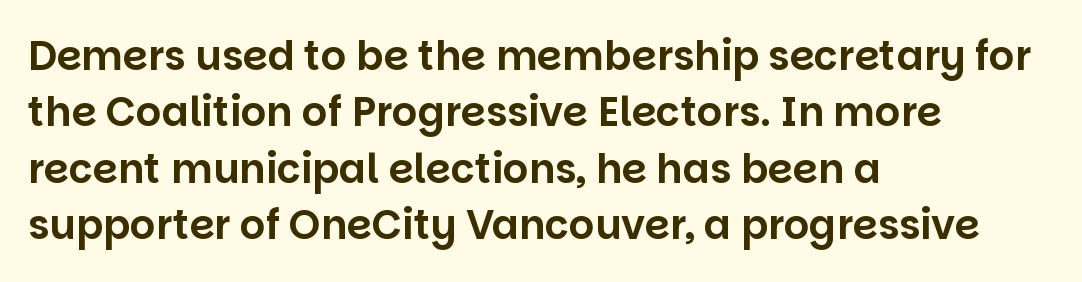
The image shows 40 px sans-serif type, upright; set left-aligned, normal line spacing (1.41x), normal letter spacing, not underlined; low stroke contrast and a large x-height.
